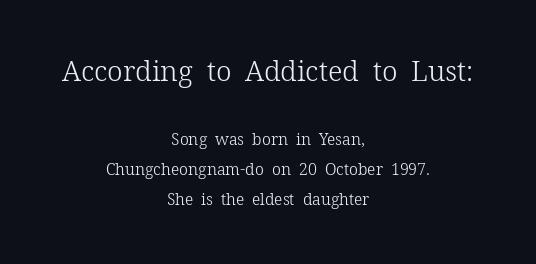
{"serif": "yes", "italic": "no", "bold": "no", "weight": "light", "width": "normal", "stroke_contrast": "low", "x_height": "medium", "monospaced": "no", "underline": "no", "align": "center", "line_spacing": "loose", "line_spacing_ratio": 1.9, "letter_spacing": "normal", "letter_spacing_em": 0.0, "larger_block": "first", "size_ratio": 1.75, "glyph_px": 28}
